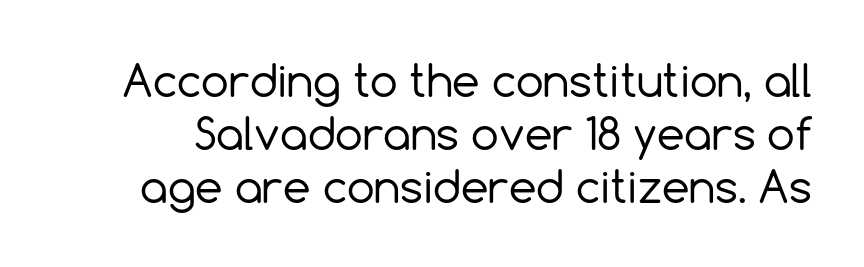
The image shows 44 px regular-weight sans-serif type, upright; set line spacing 1.21x, normal letter spacing, not underlined; a medium x-height.
